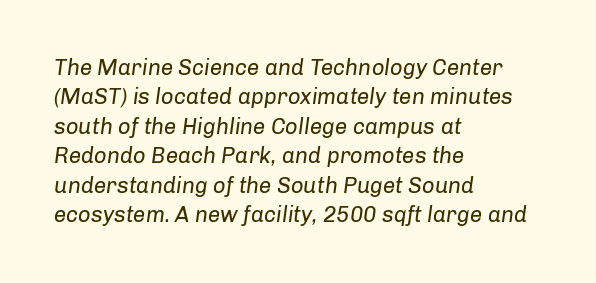
Compared with typical paragraphs, the rows here are spaced about the same. The space directly below the letters is spotless. On a weight scale, this lands at 450 or below. This sample uses plain, unmodified letter spacing. Every row of glyphs begins at an identical x-position on the left.
